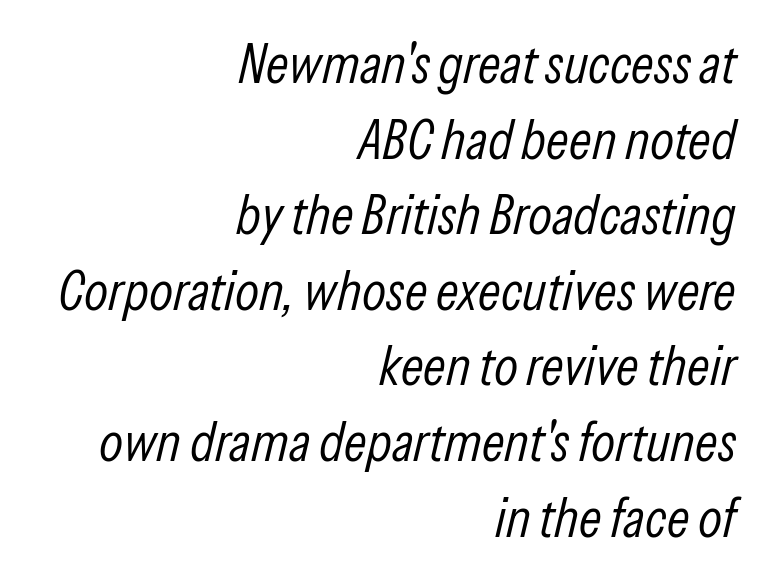
{"italic": "yes", "lean": "right", "slant_degrees": 13, "bold": "no", "weight": "light", "width": "condensed", "stroke_contrast": "low", "x_height": "medium", "monospaced": "no", "underline": "no", "align": "right", "line_spacing": "normal", "line_spacing_ratio": 1.35, "letter_spacing": "normal", "letter_spacing_em": 0.0, "glyph_px": 56}
